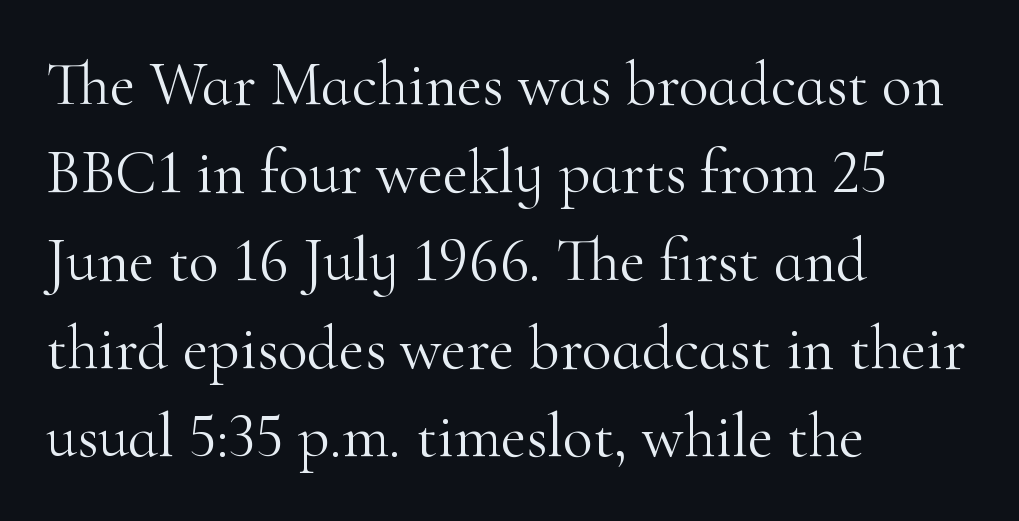
Q: Is the text bold? A: No.
Q: Is the text italic (slanted)? A: No, it is upright.
Q: Is the typeface a serif or a sans-serif typeface? A: Serif.
Q: Is the text underlined? A: No.
Q: How is the paragraph aligned? A: Left-aligned.
Q: Is the spacing between letters normal or unusually wide? A: Normal.
Q: Is the spacing between lines tight, normal or loose? A: Normal.
Q: Width (condensed, normal, or wide)? A: Normal.
Q: Stroke contrast? A: High.
Q: x-height? A: Small.
Q: Monospaced? A: No.
